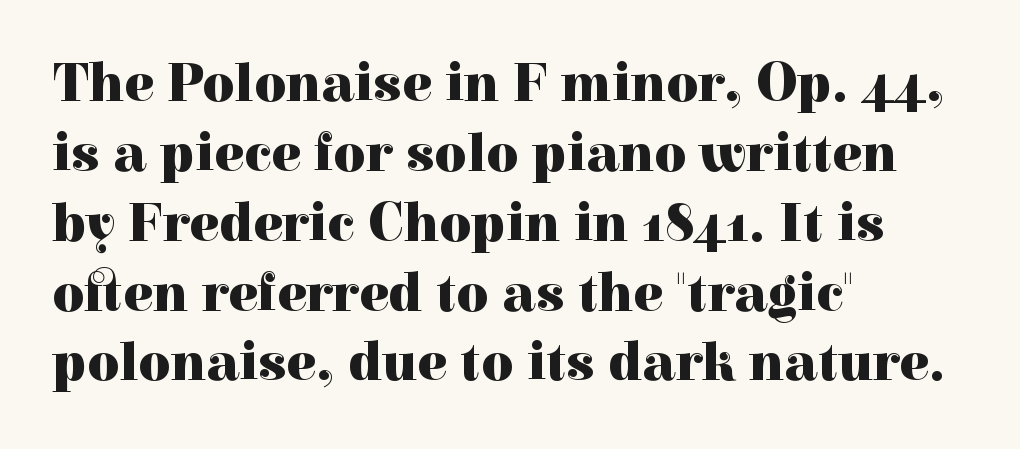
Q: Is the text bold? A: Yes.
Q: Is the text italic (slanted)? A: No, it is upright.
Q: Is the typeface a serif or a sans-serif typeface? A: Serif.
Q: Is the text underlined? A: No.
Q: How is the paragraph aligned? A: Left-aligned.
Q: Is the spacing between letters normal or unusually wide? A: Normal.
Q: Is the spacing between lines tight, normal or loose? A: Normal.
Q: Width (condensed, normal, or wide)? A: Normal.
Q: x-height? A: Medium.
Q: Monospaced? A: No.
